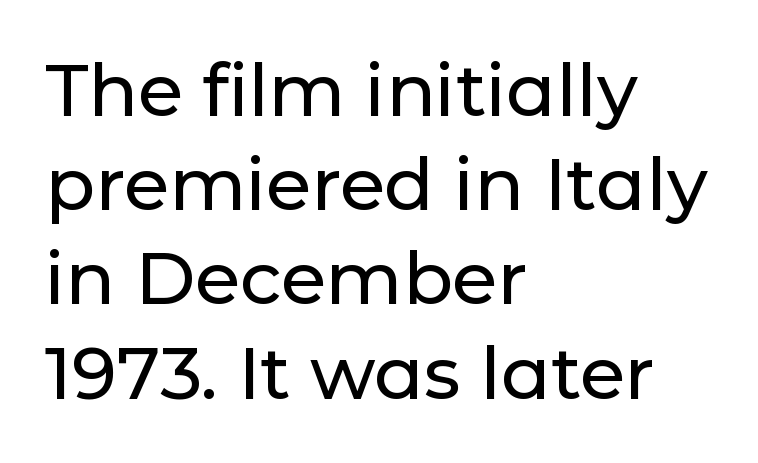
{"serif": "no", "italic": "no", "width": "normal", "stroke_contrast": "low", "x_height": "medium", "monospaced": "no", "underline": "no", "align": "left", "line_spacing": "normal", "line_spacing_ratio": 1.29, "letter_spacing": "normal", "letter_spacing_em": 0.0, "glyph_px": 73}
